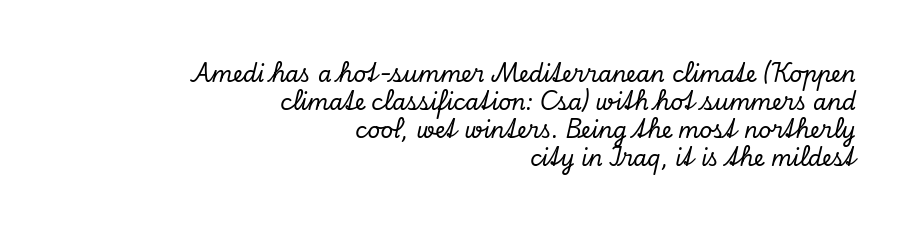
{"italic": "yes", "lean": "right", "slant_degrees": 13, "underline": "no", "align": "right", "line_spacing": "normal", "line_spacing_ratio": 1.27, "letter_spacing": "normal", "letter_spacing_em": 0.0, "glyph_px": 22}
